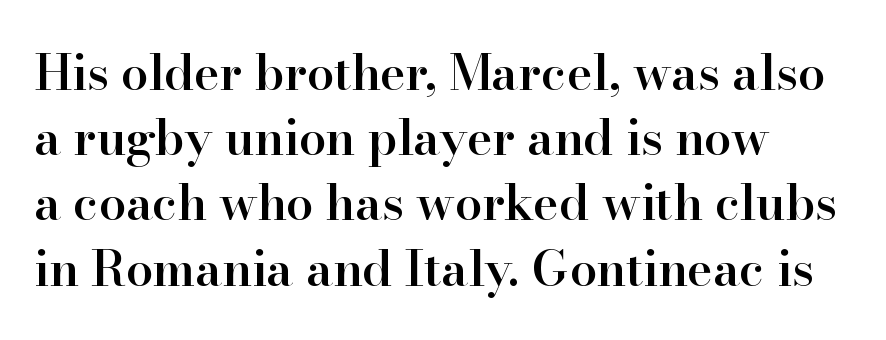
Q: Is the text bold? A: Semi-bold.
Q: Is the text italic (slanted)? A: No, it is upright.
Q: Is the typeface a serif or a sans-serif typeface? A: Serif.
Q: Is the text underlined? A: No.
Q: How is the paragraph aligned? A: Left-aligned.
Q: Is the spacing between letters normal or unusually wide? A: Normal.
Q: Is the spacing between lines tight, normal or loose? A: Normal.
Q: Width (condensed, normal, or wide)? A: Normal.
Q: Stroke contrast? A: High.
Q: x-height? A: Small.
Q: Monospaced? A: No.
